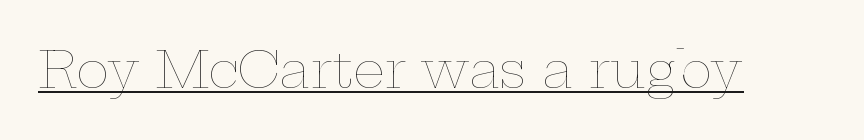
Q: Is the text bold? A: No.
Q: Is the text italic (slanted)? A: No, it is upright.
Q: Is the text underlined? A: Yes.
Q: Is the spacing between letters normal or unusually wide? A: Normal.
Q: Width (condensed, normal, or wide)? A: Wide.
Q: Stroke contrast? A: Low.
Q: x-height? A: Medium.
Q: Monospaced? A: No.
